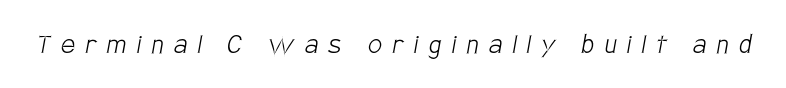
The image shows 31 px light, condensed sans-serif type; set unusually wide letter spacing (+0.35 em), not underlined; low stroke contrast and a large x-height.
